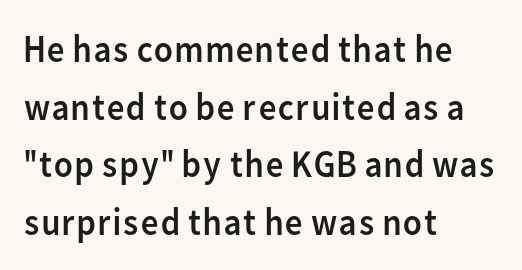
{"serif": "no", "italic": "no", "bold": "no", "weight": "regular", "width": "normal", "stroke_contrast": "low", "x_height": "medium", "monospaced": "no", "underline": "no", "align": "left", "line_spacing": "normal", "line_spacing_ratio": 1.48, "letter_spacing": "normal", "letter_spacing_em": 0.0, "glyph_px": 39}
